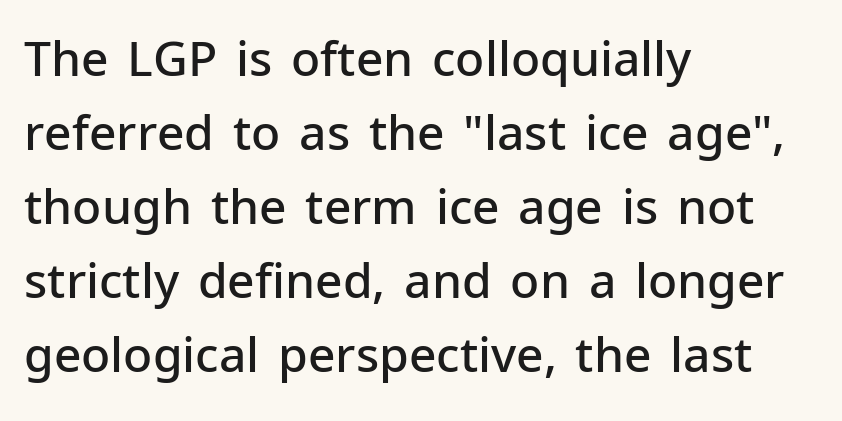
{"serif": "no", "italic": "no", "bold": "semi", "weight": "semibold", "width": "normal", "stroke_contrast": "low", "x_height": "medium", "monospaced": "no", "underline": "no", "align": "left", "line_spacing": "normal", "line_spacing_ratio": 1.54, "letter_spacing": "normal", "letter_spacing_em": 0.0, "glyph_px": 48}
